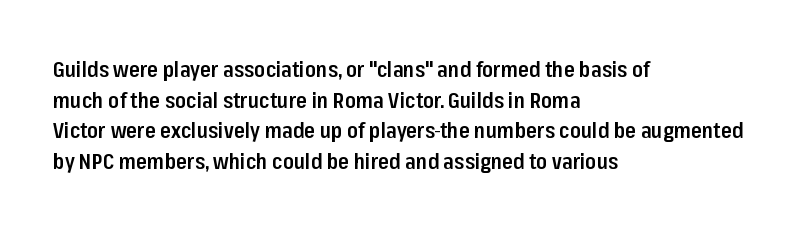
When letters stand straight like this, we call the style roman or upright. The space beneath each line is pristine and unruled. Horizontal alignment here is leftward, the default for most running prose. The gaps between neighbouring characters are ordinary and unremarkable. Students, this is semibold: more ink than regular, less than bold.
